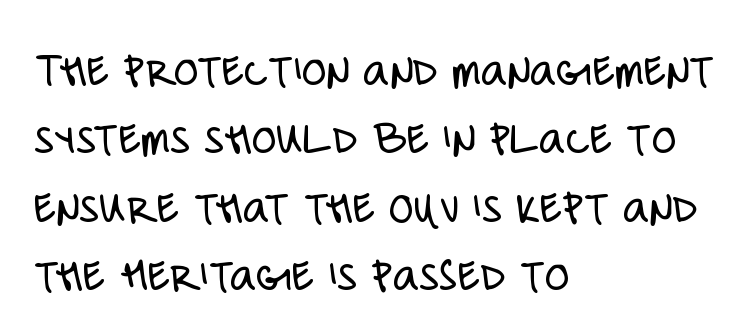
Q: Is the text bold? A: No.
Q: Is the text italic (slanted)? A: No, it is upright.
Q: Is the typeface a serif or a sans-serif typeface? A: Sans-serif.
Q: Is the text underlined? A: No.
Q: How is the paragraph aligned? A: Left-aligned.
Q: Is the spacing between letters normal or unusually wide? A: Normal.
Q: Is the spacing between lines tight, normal or loose? A: Normal.
Q: Width (condensed, normal, or wide)? A: Condensed.
Q: Stroke contrast? A: Low.
Q: x-height? A: Large.
Q: Monospaced? A: No.
